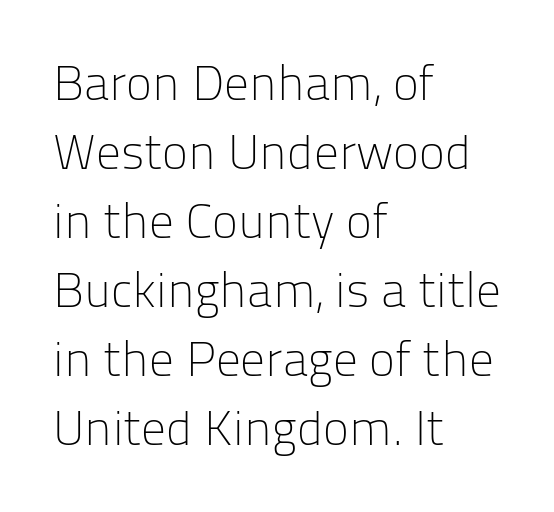
Serif or sans? Sans — the stroke terminals are bare. What's the leading like? Ordinary, nothing unusual. The space beneath each line is pristine and unruled. Stems and bowls with no extra thickness — not bold.
